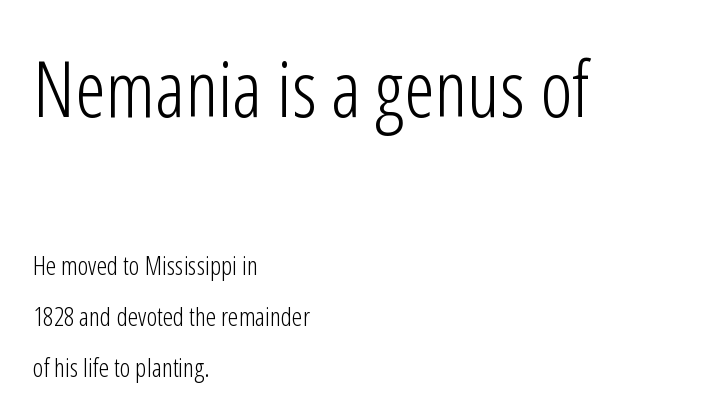
{"serif": "no", "italic": "no", "bold": "no", "weight": "light", "width": "condensed", "stroke_contrast": "low", "x_height": "medium", "monospaced": "no", "underline": "no", "align": "left", "line_spacing": "loose", "line_spacing_ratio": 1.95, "letter_spacing": "normal", "letter_spacing_em": 0.0, "larger_block": "first", "size_ratio": 3.0, "glyph_px": 78}
